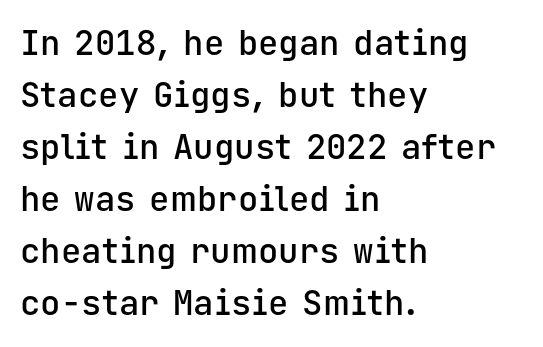
The image shows 34 px semibold sans-serif type, upright, monospaced; set left-aligned, normal line spacing (1.53x), normal letter spacing, not underlined; low stroke contrast and a medium x-height.
